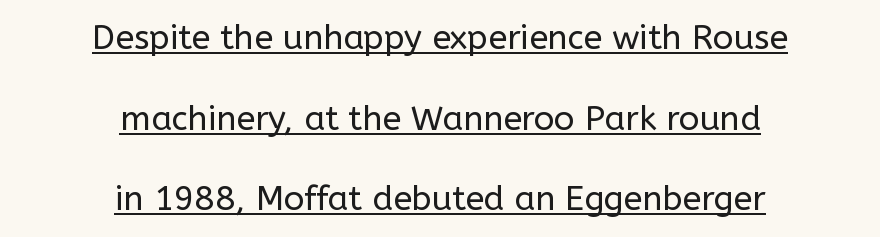
The image shows 34 px regular-weight sans-serif type, upright; set centered, loose line spacing (2.37x), normal letter spacing, underlined; low stroke contrast and a medium x-height.
